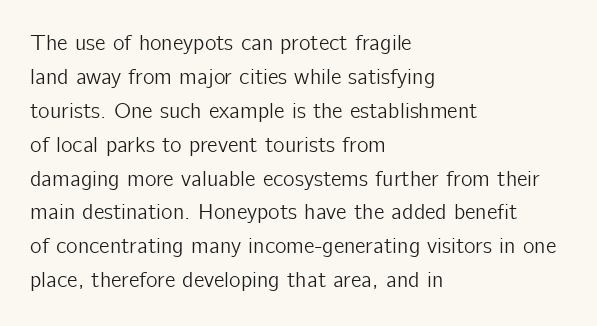
Q: Is the text italic (slanted)? A: No, it is upright.
Q: Is the text underlined? A: No.
Q: How is the paragraph aligned? A: Left-aligned.
Q: Is the spacing between letters normal or unusually wide? A: Normal.
Q: Is the spacing between lines tight, normal or loose? A: Normal.
